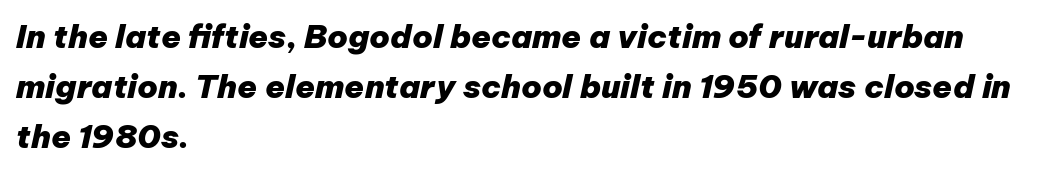
{"italic": "yes", "lean": "right", "slant_degrees": 12, "bold": "yes", "weight": "heavy", "width": "normal", "stroke_contrast": "low", "x_height": "medium", "monospaced": "no", "underline": "no", "align": "left", "line_spacing": "normal", "line_spacing_ratio": 1.56, "letter_spacing": "normal", "letter_spacing_em": 0.0, "glyph_px": 32}
